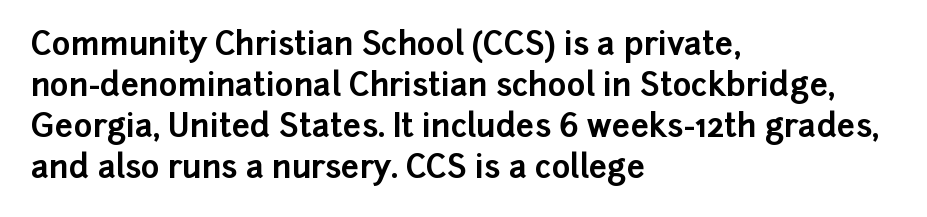
{"serif": "no", "italic": "no", "bold": "yes", "weight": "bold", "width": "normal", "stroke_contrast": "low", "x_height": "medium", "monospaced": "no", "underline": "no", "align": "left", "line_spacing": "normal", "line_spacing_ratio": 1.28, "letter_spacing": "normal", "letter_spacing_em": 0.0, "glyph_px": 32}
